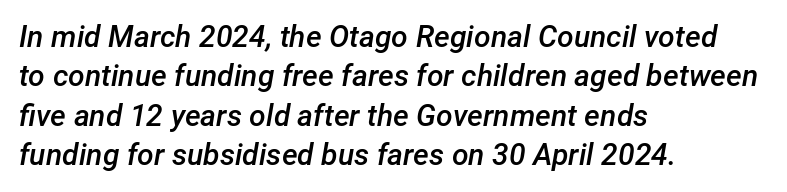
The image shows 30 px semibold type, italic (leaning right); set left-aligned, normal line spacing (1.31x), normal letter spacing, not underlined; low stroke contrast and a medium x-height.
